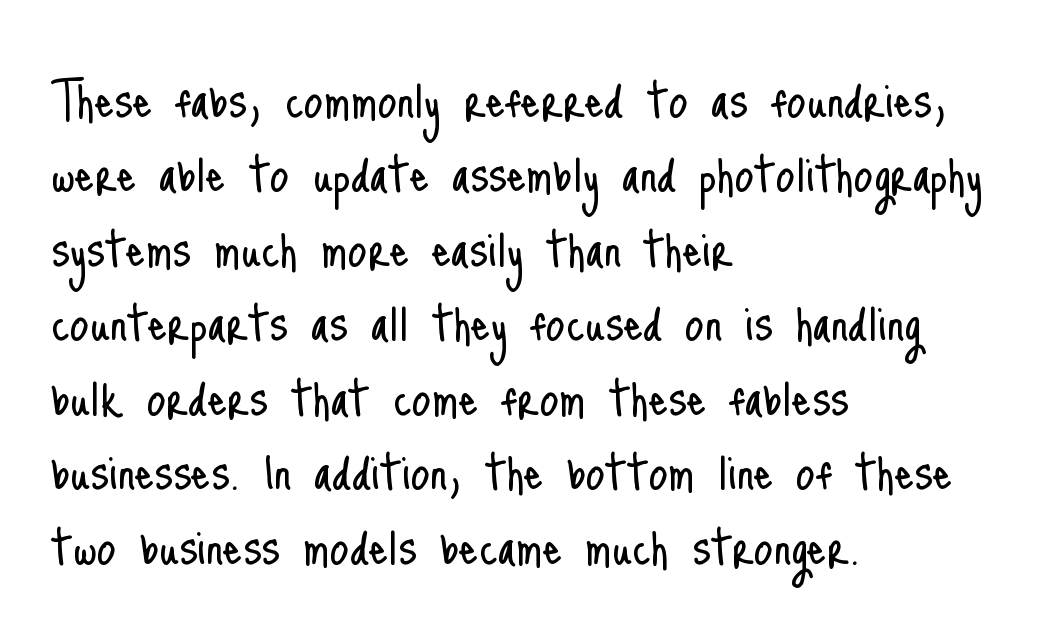
Summary of weight: not heavy and not bold. Anything drawn beneath the words? Only blank space. The typeface chosen for these lines omits serifs. Is this a fixed-width face? No — the glyphs have proportional, varying widths. Letter spacing: default.
